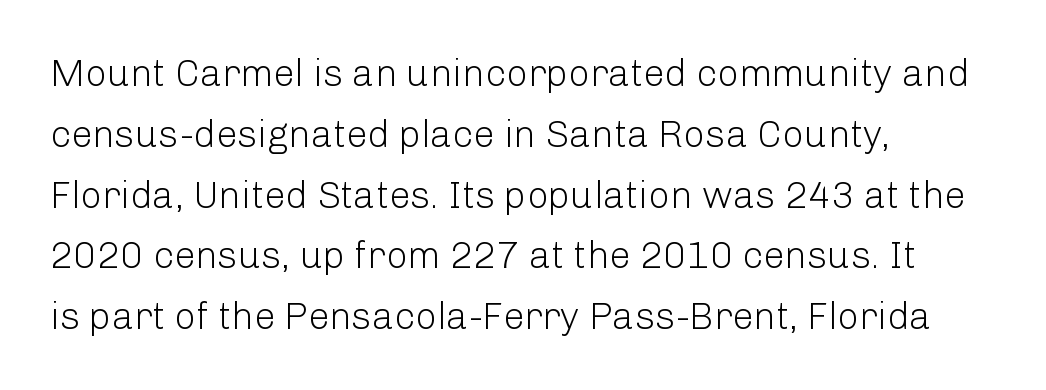
{"serif": "no", "italic": "no", "bold": "no", "weight": "light", "width": "normal", "stroke_contrast": "low", "x_height": "medium", "monospaced": "no", "underline": "no", "align": "left", "line_spacing": "normal", "line_spacing_ratio": 1.6, "letter_spacing": "normal", "letter_spacing_em": 0.0, "glyph_px": 38}
